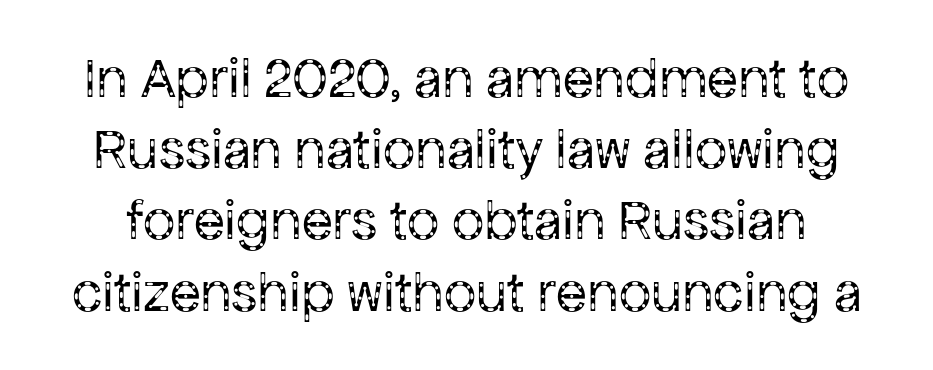
What stands out about the letter spacing? Nothing — it is the standard amount. Note the varied advance widths — an 'i' is clearly narrower than an 'm'. Letterform terminals end flat and unadorned throughout the passage. No italicization has been applied; the sample stays upright. This is not heavy type; no bold has been used.
